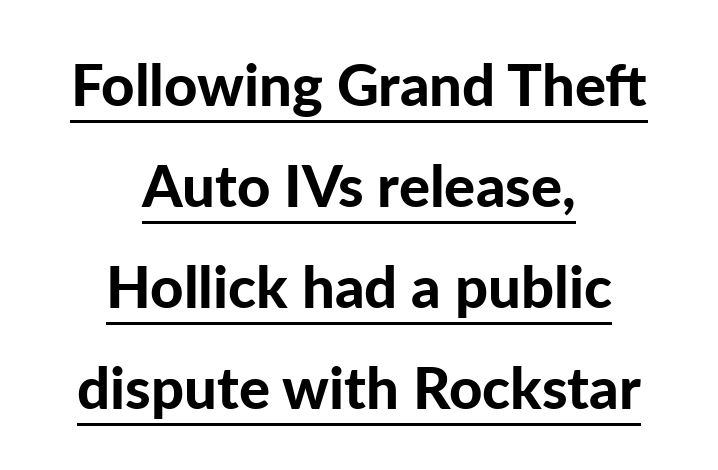
Leftover space on each line is divided equally before and after the words. Style check: upright. You could not count columns in this text — the font is proportionally spaced. A typesetter would label this face a sans.
